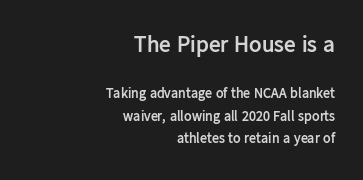
Q: Is the text bold? A: Yes.
Q: Is the text italic (slanted)? A: No, it is upright.
Q: Is the text underlined? A: No.
Q: How is the paragraph aligned? A: Right-aligned.
Q: Is the spacing between letters normal or unusually wide? A: Normal.
Q: Is the spacing between lines tight, normal or loose? A: Normal.
Q: Which block of text is set in a larger size, the first (top) or the second (bottom)? A: The first (top) one.
